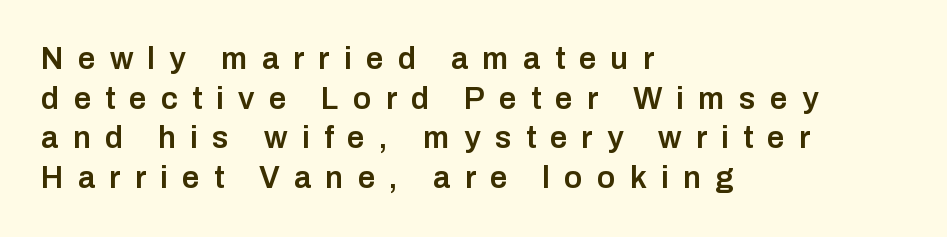
{"serif": "no", "italic": "no", "bold": "semi", "weight": "semibold", "width": "normal", "stroke_contrast": "low", "x_height": "medium", "monospaced": "no", "underline": "no", "align": "left", "line_spacing": "normal", "line_spacing_ratio": 1.28, "letter_spacing": "wide", "letter_spacing_em": 0.46, "glyph_px": 31}
